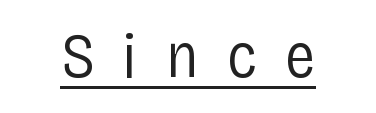
The image shows 63 px regular-weight, condensed sans-serif type, upright; set centered, unusually wide letter spacing (+0.46 em), underlined; low stroke contrast and a large x-height.
